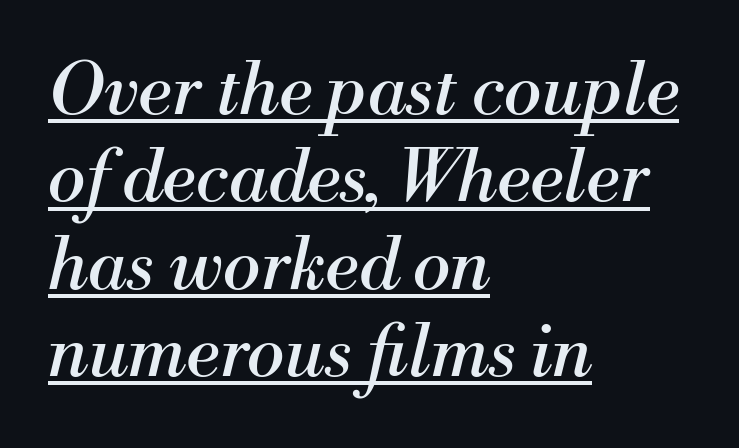
A continuous stroke trails under the words, as in a hyperlink. These lines are set flush left with a ragged right edge. Does the lettering tilt? It does — this is italic. Observe the serifs anchoring each vertical stroke in this sample.
